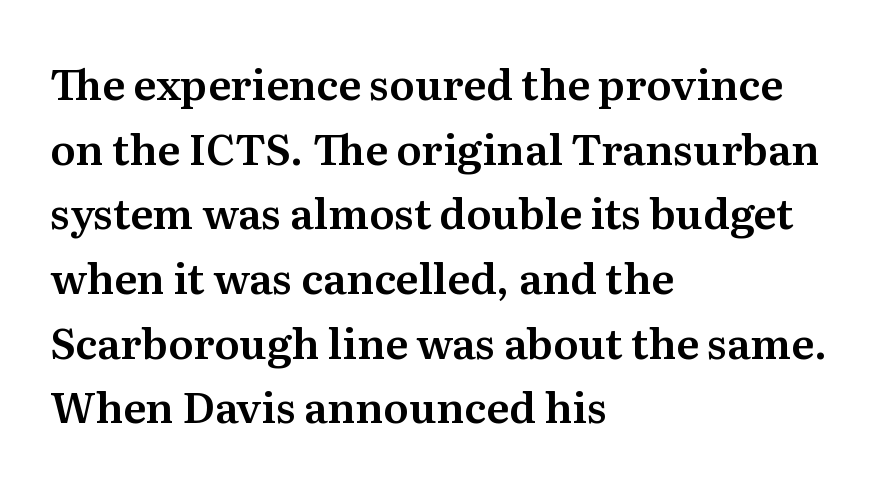
{"serif": "yes", "italic": "no", "width": "normal", "stroke_contrast": "medium", "x_height": "medium", "monospaced": "no", "underline": "no", "align": "left", "line_spacing": "normal", "line_spacing_ratio": 1.54, "letter_spacing": "normal", "letter_spacing_em": 0.0, "glyph_px": 42}
